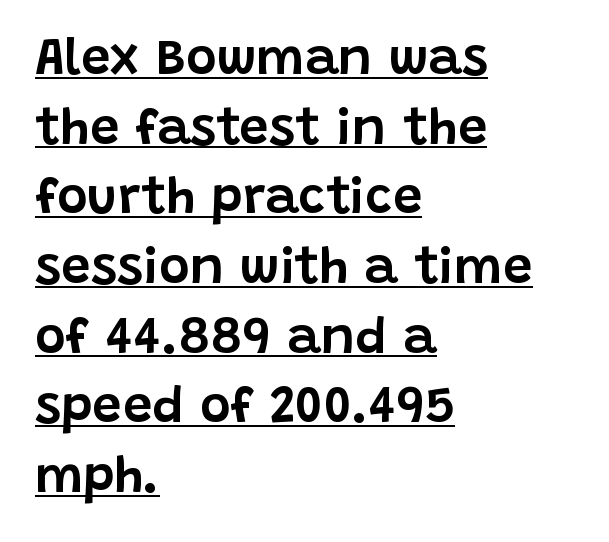
{"serif": "no", "italic": "no", "width": "normal", "stroke_contrast": "low", "x_height": "large", "monospaced": "no", "underline": "yes", "align": "left", "line_spacing": "normal", "line_spacing_ratio": 1.34, "letter_spacing": "normal", "letter_spacing_em": 0.0, "glyph_px": 52}
